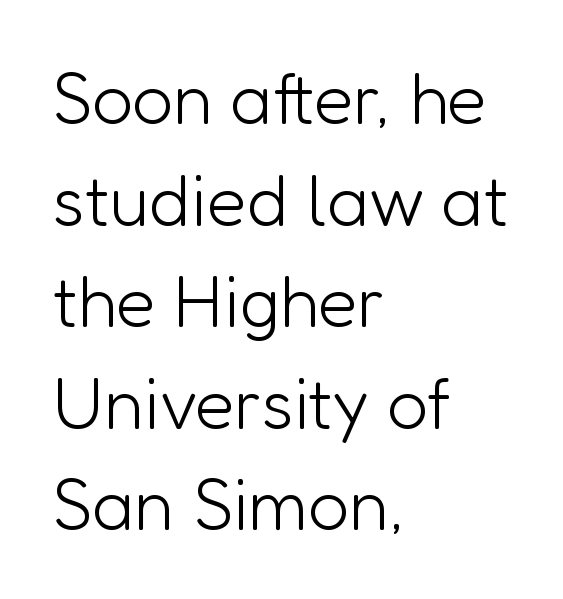
{"serif": "no", "italic": "no", "bold": "no", "weight": "light", "width": "normal", "stroke_contrast": "low", "x_height": "medium", "monospaced": "no", "underline": "no", "align": "left", "line_spacing": "normal", "line_spacing_ratio": 1.41, "letter_spacing": "normal", "letter_spacing_em": 0.0, "glyph_px": 72}
